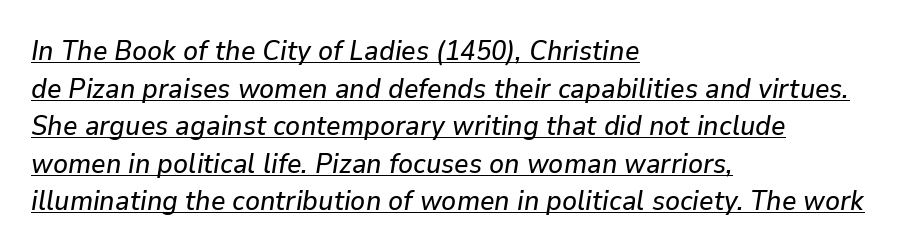
The image shows 28 px text type, italic (leaning right); set left-aligned, normal line spacing (1.34x), normal letter spacing, underlined; low stroke contrast and a medium x-height.
